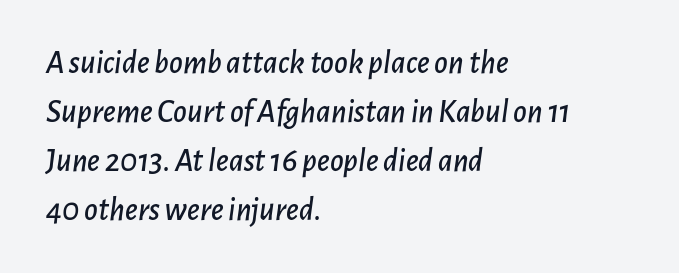
Q: Is the text italic (slanted)? A: Yes, it leans right by about 7 degrees.
Q: Is the text underlined? A: No.
Q: How is the paragraph aligned? A: Left-aligned.
Q: Is the spacing between letters normal or unusually wide? A: Normal.
Q: Is the spacing between lines tight, normal or loose? A: Normal.
Q: Width (condensed, normal, or wide)? A: Normal.
Q: Stroke contrast? A: Low.
Q: x-height? A: Medium.
Q: Monospaced? A: No.
